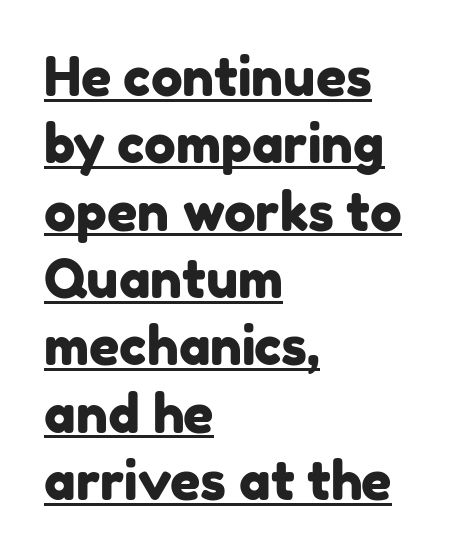
{"serif": "no", "width": "normal", "stroke_contrast": "low", "x_height": "medium", "monospaced": "no", "underline": "yes", "align": "left", "line_spacing": "normal", "line_spacing_ratio": 1.27, "letter_spacing": "normal", "letter_spacing_em": 0.0, "glyph_px": 53}
